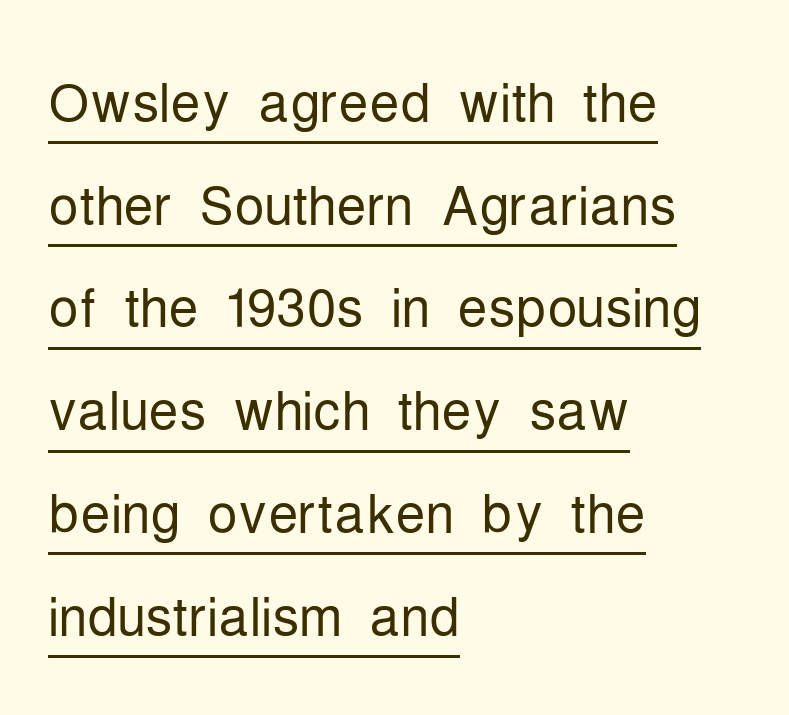
Q: Is the text bold? A: No.
Q: Is the text italic (slanted)? A: No, it is upright.
Q: Is the typeface a serif or a sans-serif typeface? A: Sans-serif.
Q: Is the text underlined? A: Yes.
Q: How is the paragraph aligned? A: Left-aligned.
Q: Is the spacing between letters normal or unusually wide? A: Normal.
Q: Is the spacing between lines tight, normal or loose? A: Normal.
Q: Width (condensed, normal, or wide)? A: Condensed.
Q: Stroke contrast? A: Low.
Q: x-height? A: Medium.
Q: Monospaced? A: No.
